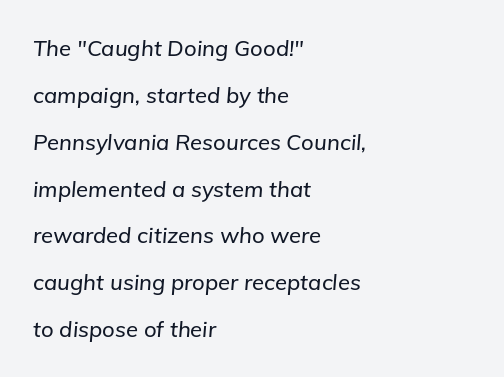
Q: Is the text italic (slanted)? A: Yes, it leans right by about 5 degrees.
Q: Is the text underlined? A: No.
Q: How is the paragraph aligned? A: Left-aligned.
Q: Is the spacing between letters normal or unusually wide? A: Normal.
Q: Is the spacing between lines tight, normal or loose? A: Loose.
